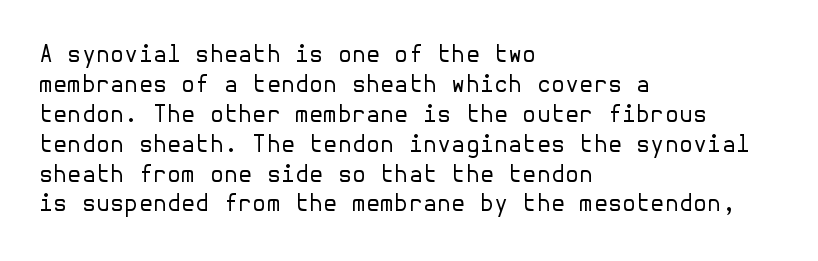
The image shows 23 px text type, upright; set left-aligned, normal line spacing (1.3x), normal letter spacing, not underlined.
